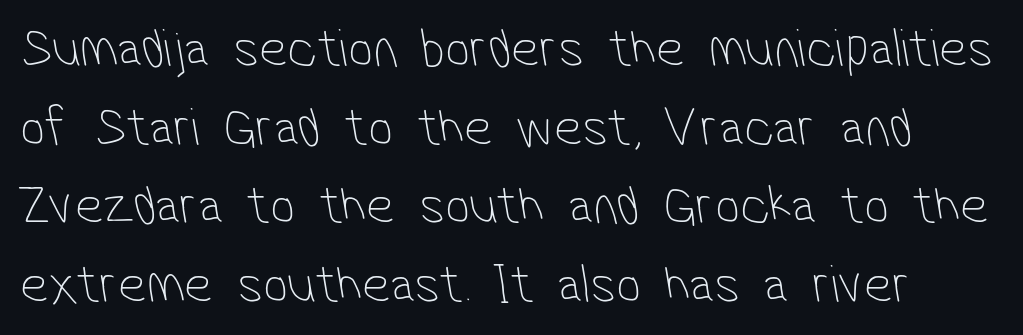
{"serif": "no", "bold": "no", "weight": "thin", "width": "condensed", "stroke_contrast": "low", "x_height": "medium", "monospaced": "no", "underline": "no", "line_spacing": "normal", "line_spacing_ratio": 1.43, "letter_spacing": "normal", "letter_spacing_em": 0.0, "glyph_px": 55}
